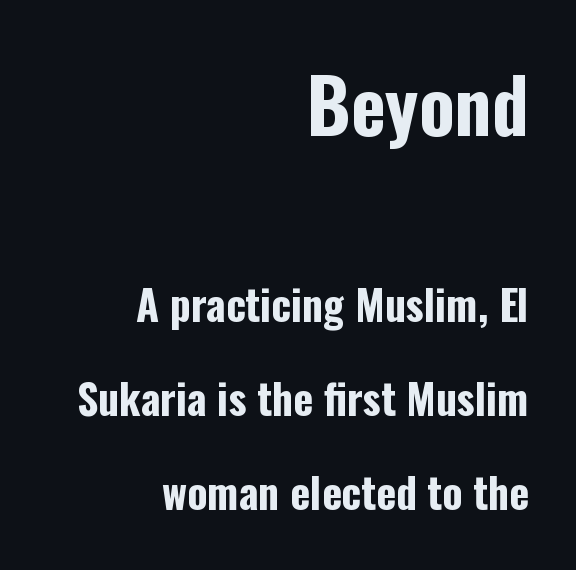
{"serif": "no", "italic": "no", "bold": "yes", "weight": "bold", "width": "condensed", "stroke_contrast": "low", "x_height": "medium", "monospaced": "no", "underline": "no", "align": "right", "line_spacing": "loose", "line_spacing_ratio": 2.23, "letter_spacing": "normal", "letter_spacing_em": 0.0, "larger_block": "first", "size_ratio": 1.76, "glyph_px": 74}
